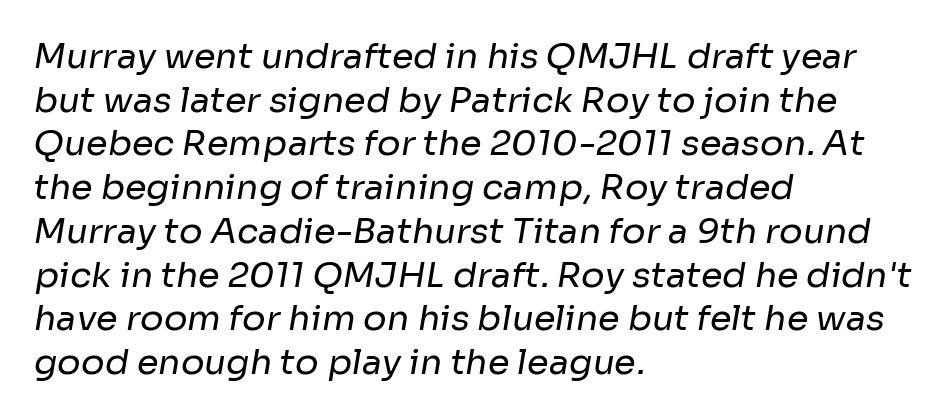
{"serif": "no", "bold": "no", "weight": "regular", "width": "normal", "stroke_contrast": "low", "x_height": "medium", "monospaced": "no", "underline": "no", "align": "left", "line_spacing": "normal", "line_spacing_ratio": 1.25, "letter_spacing": "normal", "letter_spacing_em": 0.0, "glyph_px": 35}
